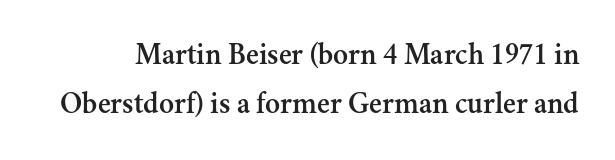
{"serif": "yes", "italic": "no", "width": "normal", "stroke_contrast": "medium", "x_height": "small", "monospaced": "no", "underline": "no", "line_spacing": "normal", "line_spacing_ratio": 1.59, "letter_spacing": "normal", "letter_spacing_em": 0.0, "glyph_px": 31}
